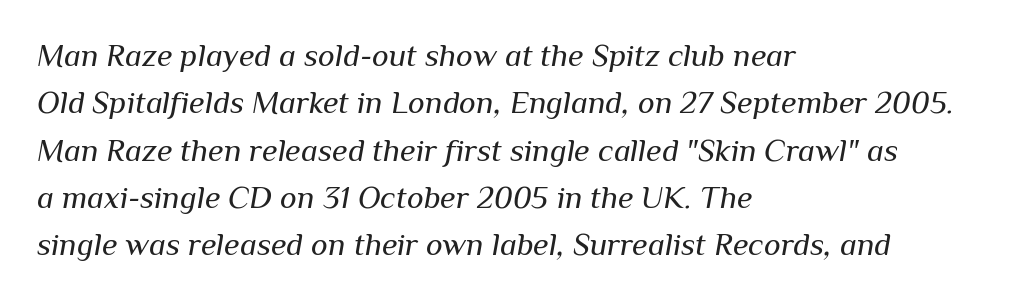
The image shows 32 px regular-weight type, italic (leaning right); set left-aligned, normal line spacing (1.48x), normal letter spacing, not underlined; medium stroke contrast and a medium x-height.
